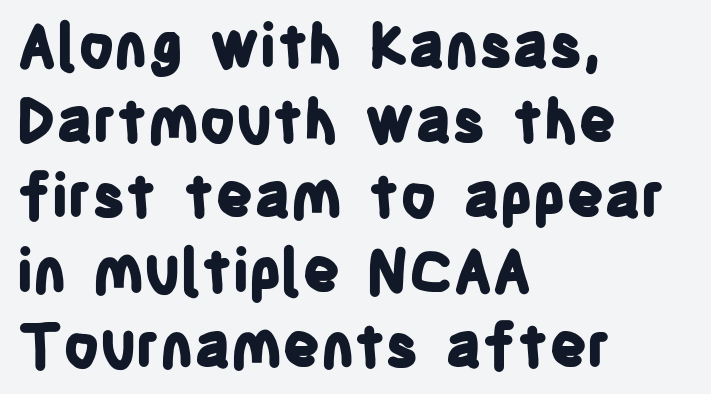
Q: Is the text bold? A: Yes.
Q: Is the text italic (slanted)? A: No, it is upright.
Q: Is the typeface a serif or a sans-serif typeface? A: Sans-serif.
Q: Is the text underlined? A: No.
Q: How is the paragraph aligned? A: Left-aligned.
Q: Is the spacing between letters normal or unusually wide? A: Normal.
Q: Is the spacing between lines tight, normal or loose? A: Normal.
Q: Width (condensed, normal, or wide)? A: Condensed.
Q: Stroke contrast? A: Low.
Q: x-height? A: Large.
Q: Monospaced? A: No.
